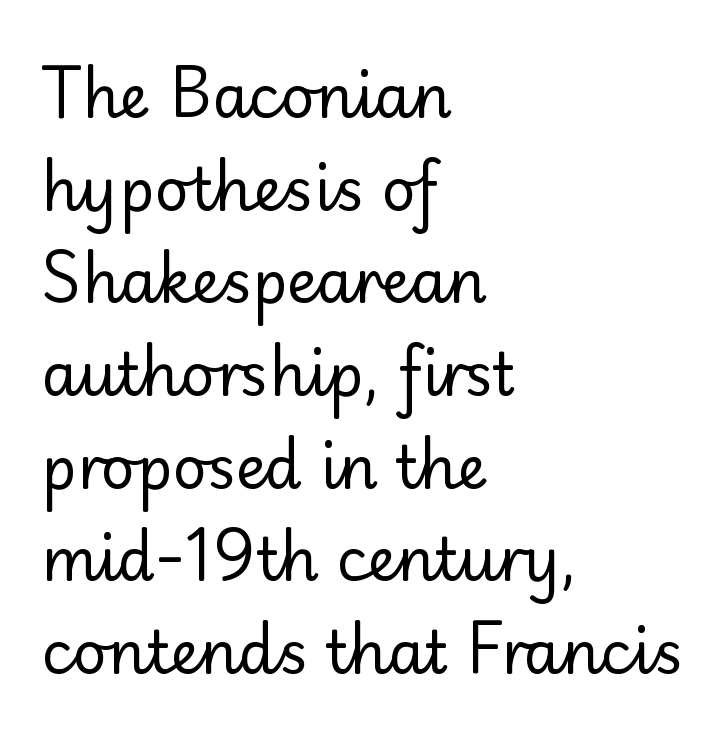
Short note: letters normally spaced. Notice how the passage keeps a crisp vertical edge on the left only. A quiet, ordinary-to-light weight characterises the typeface. Does the type have serifs? No, each stem ends abruptly. Upright lettering throughout.
